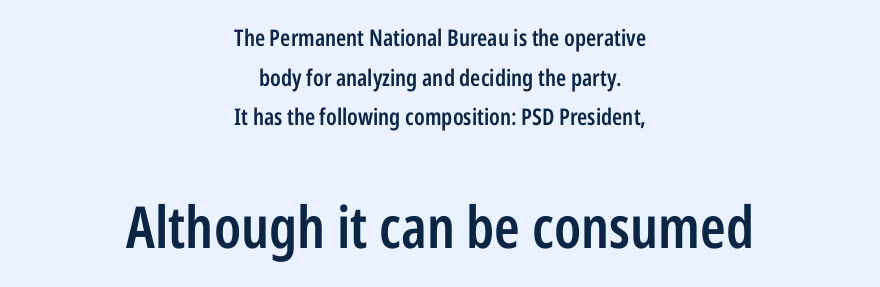
Q: Is the text bold? A: Semi-bold.
Q: Is the text italic (slanted)? A: No, it is upright.
Q: Is the typeface a serif or a sans-serif typeface? A: Sans-serif.
Q: Is the text underlined? A: No.
Q: How is the paragraph aligned? A: Centered.
Q: Is the spacing between letters normal or unusually wide? A: Normal.
Q: Which block of text is set in a larger size, the first (top) or the second (bottom)? A: The second (bottom) one.
Q: Width (condensed, normal, or wide)? A: Condensed.
Q: Stroke contrast? A: Low.
Q: x-height? A: Medium.
Q: Monospaced? A: No.
